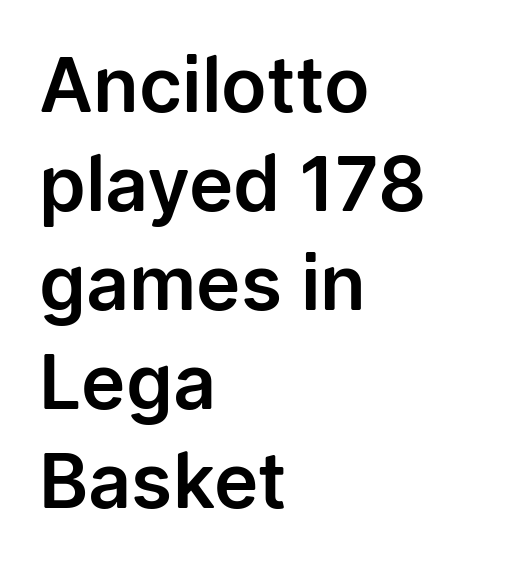
{"serif": "no", "italic": "no", "width": "normal", "stroke_contrast": "low", "x_height": "medium", "monospaced": "no", "underline": "no", "align": "left", "line_spacing": "normal", "line_spacing_ratio": 1.32, "letter_spacing": "normal", "letter_spacing_em": 0.0, "glyph_px": 75}
